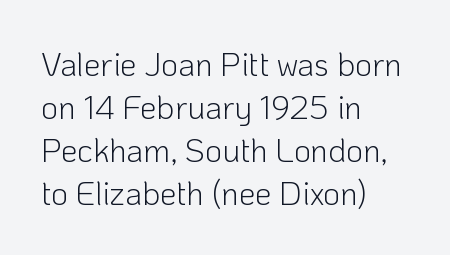
The image shows 33 px light sans-serif type, upright; set left-aligned, normal line spacing (1.3x), normal letter spacing, not underlined; low stroke contrast and a medium x-height.
